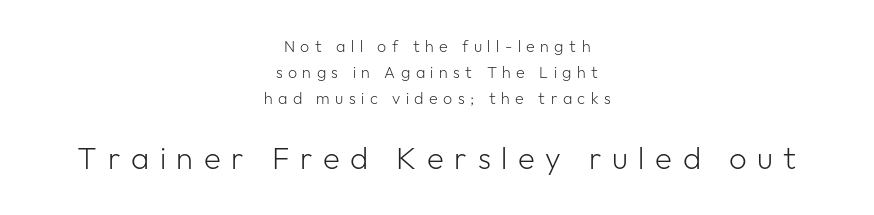
The image shows 31 px light sans-serif type, upright; set centered, normal line spacing (1.61x), unusually wide letter spacing (+0.34 em), not underlined; the second (bottom) block is 1.94x larger; low stroke contrast and a medium x-height.
